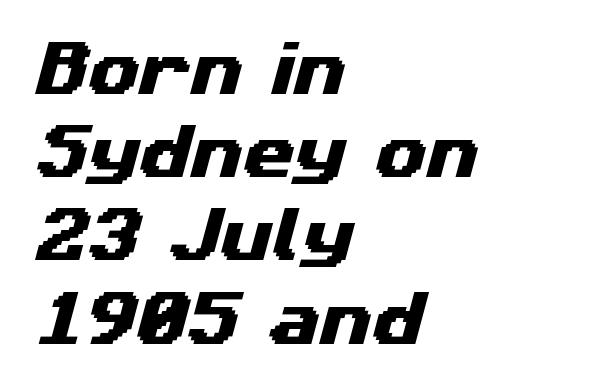
Q: Is the typeface a serif or a sans-serif typeface? A: Sans-serif.
Q: Is the text underlined? A: No.
Q: How is the paragraph aligned? A: Left-aligned.
Q: Is the spacing between letters normal or unusually wide? A: Normal.
Q: Is the spacing between lines tight, normal or loose? A: Normal.
Q: Width (condensed, normal, or wide)? A: Wide.
Q: Stroke contrast? A: Medium.
Q: x-height? A: Medium.
Q: Monospaced? A: No.
